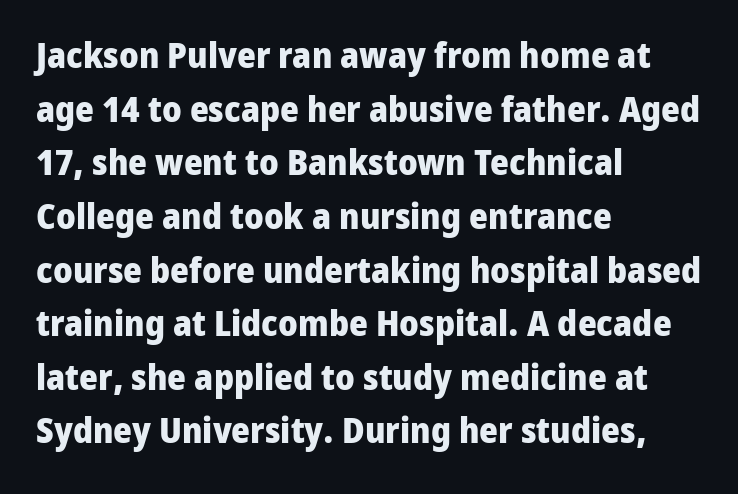
Nope, no serifs anywhere on these letters. Any mark beneath the type? The region is blank. In CSS terms this would be text-align: left. A full-strength bold gives these letters their thick strokes. The rendering uses natural spacing where letterforms have individual widths.
